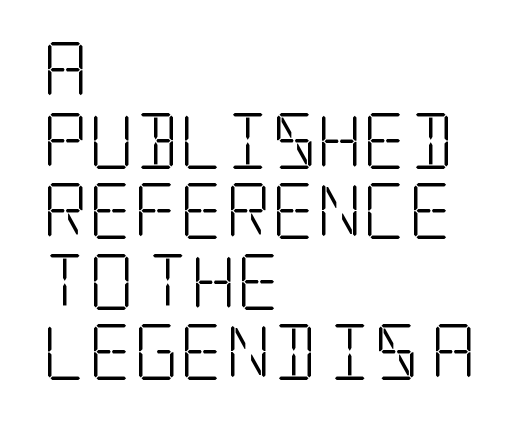
Q: Is the text bold? A: No.
Q: Is the text italic (slanted)? A: No, it is upright.
Q: Is the typeface a serif or a sans-serif typeface? A: Serif.
Q: Is the text underlined? A: No.
Q: How is the paragraph aligned? A: Left-aligned.
Q: Is the spacing between letters normal or unusually wide? A: Normal.
Q: Is the spacing between lines tight, normal or loose? A: Normal.
Q: Width (condensed, normal, or wide)? A: Condensed.
Q: Stroke contrast? A: Low.
Q: x-height? A: Large.
